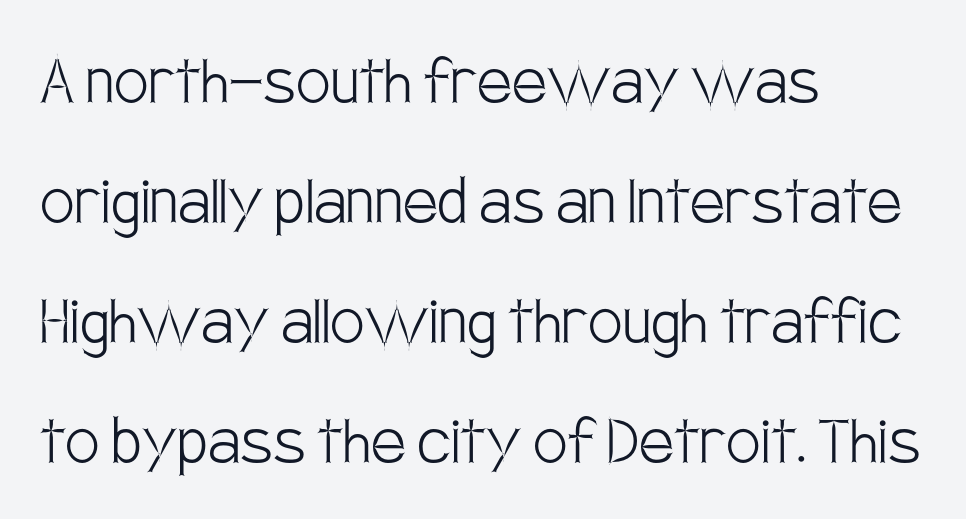
Horizontal bands of white between lines are of average thickness. The rendering uses natural spacing where letterforms have individual widths. Students, note that the glyphs here touch the page at normal intervals. All the whitespace from short lines collects on the right. These lines are composed in type without serifs.
